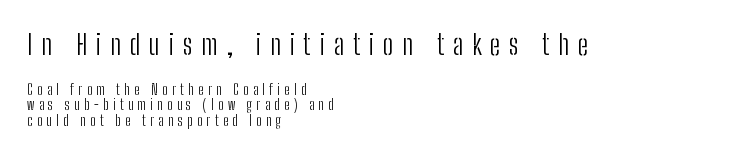
Look at the tracking — it's clearly loosened, letters drifting apart. Descenders hang freely into open space. Visually the block forms a straight wall on the left and a jagged coastline on the right. Very little white space separates one row of letters from the next.
